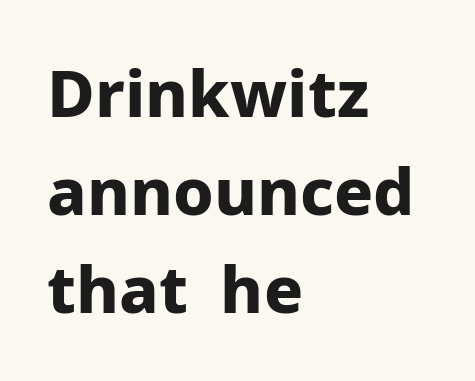
Every letter is thick-stroked: bold, no question. These lines are composed in type without serifs. Students, observe: this is what conventionally led text looks like. Italic: no, the glyphs are upright roman. Just letters on the line, the space beneath them empty.
